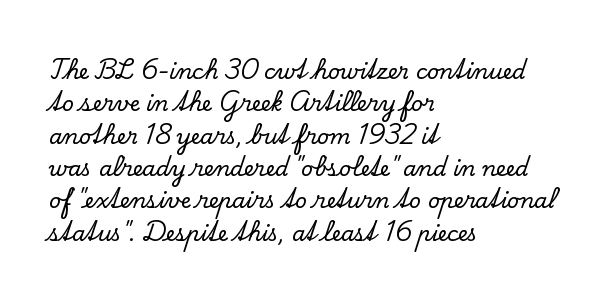
Q: Is the text italic (slanted)? A: Yes.
Q: Is the text underlined? A: No.
Q: How is the paragraph aligned? A: Left-aligned.
Q: Is the spacing between letters normal or unusually wide? A: Normal.
Q: Is the spacing between lines tight, normal or loose? A: Normal.
